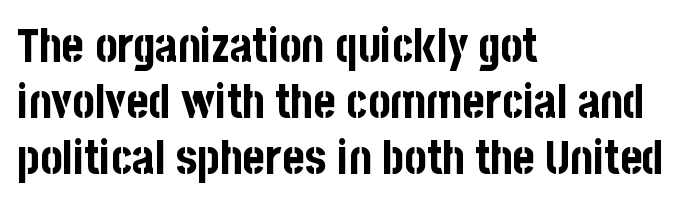
The rendering shows plain stroke endings on the letterforms — a sans-serif design. This sample has the flowing, uneven cadence of proportional lettering. Bold? Absolutely — the strokes are thick and heavy. A bare baseline throughout the passage. Short and long lines alike share a common starting point at left. It's the straight-up-and-down kind of type.
